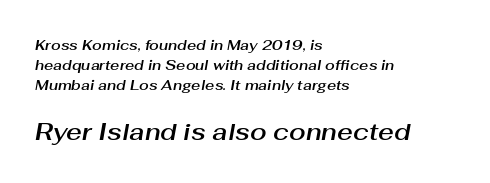
Nobody touched the tracking dial on this one. Looking at the ascenders, they clearly lean. The lines are quadded left. Look at the glyph heights: the lower group is clearly the bigger setting.
